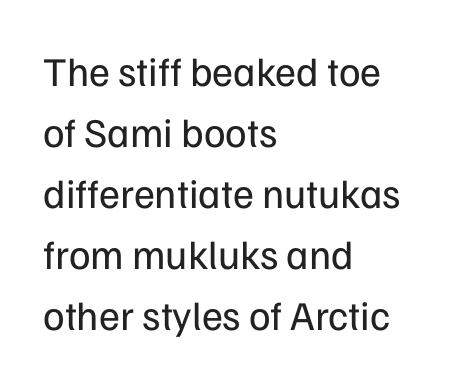
The image shows 41 px regular-weight sans-serif type, upright; set left-aligned, normal line spacing (1.49x), normal letter spacing, not underlined; low stroke contrast and a medium x-height.
